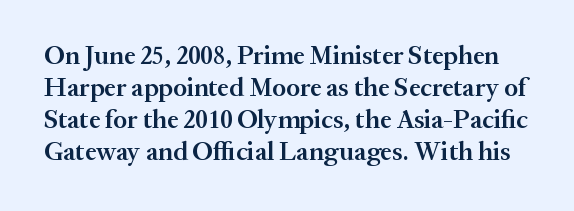
The words here are not underlined. These lines carry some extra weight — a demibold, not a full bold. No italicization has been applied; the sample stays upright. Letter spacing: default.
